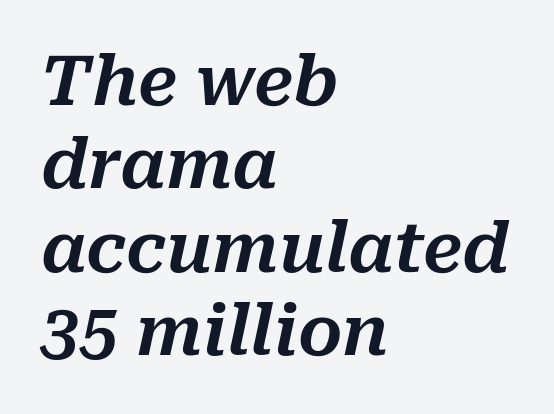
Q: Is the text italic (slanted)? A: Yes, it leans right by about 10 degrees.
Q: Is the text underlined? A: No.
Q: How is the paragraph aligned? A: Left-aligned.
Q: Is the spacing between letters normal or unusually wide? A: Normal.
Q: Width (condensed, normal, or wide)? A: Normal.
Q: Stroke contrast? A: Medium.
Q: x-height? A: Medium.
Q: Monospaced? A: No.
